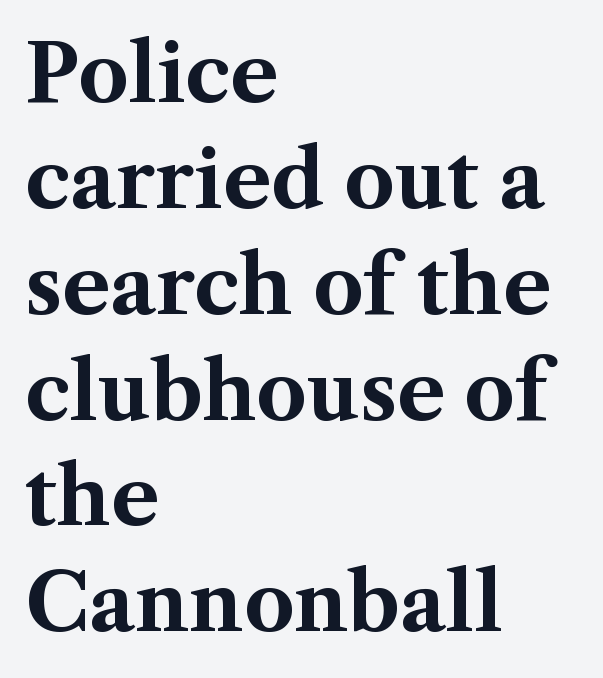
Q: Is the text bold? A: Yes.
Q: Is the text italic (slanted)? A: No, it is upright.
Q: Is the typeface a serif or a sans-serif typeface? A: Serif.
Q: Is the text underlined? A: No.
Q: How is the paragraph aligned? A: Left-aligned.
Q: Is the spacing between letters normal or unusually wide? A: Normal.
Q: Is the spacing between lines tight, normal or loose? A: Normal.
Q: Width (condensed, normal, or wide)? A: Normal.
Q: Stroke contrast? A: Medium.
Q: x-height? A: Medium.
Q: Monospaced? A: No.
